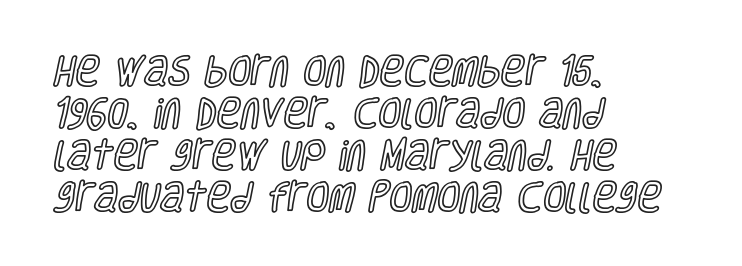
The image shows 33 px condensed type; set left-aligned, normal line spacing (1.27x), normal letter spacing, not underlined; a large x-height.
